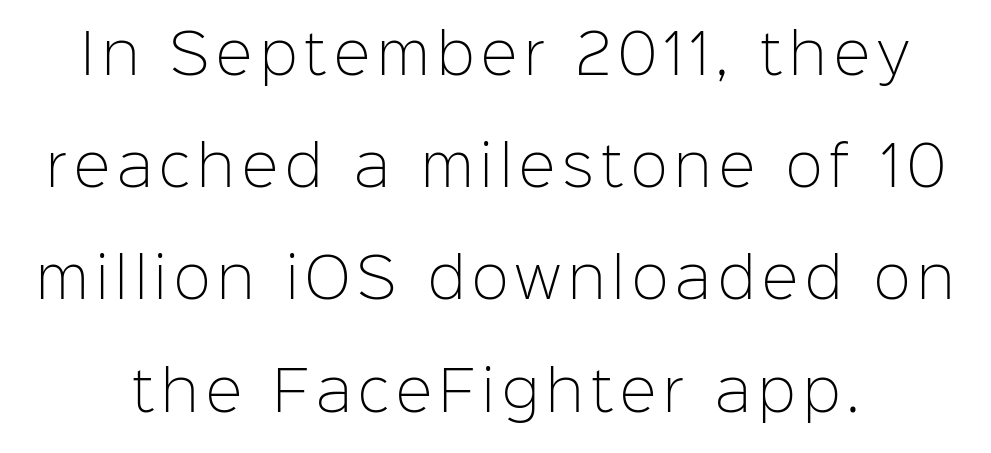
The image shows 55 px light sans-serif type, upright; set centered, loose line spacing (2.04x), not underlined; low stroke contrast and a medium x-height.
